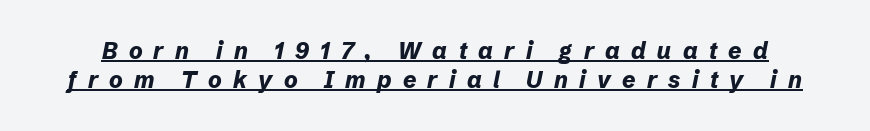
{"italic": "yes", "lean": "right", "slant_degrees": 12, "bold": "yes", "underline": "yes", "line_spacing": "normal", "line_spacing_ratio": 1.28, "letter_spacing": "wide", "letter_spacing_em": 0.49, "glyph_px": 23}
